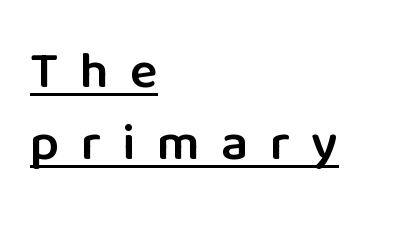
{"serif": "no", "italic": "no", "bold": "semi", "weight": "semibold", "width": "normal", "stroke_contrast": "low", "x_height": "medium", "monospaced": "no", "underline": "yes", "align": "left", "line_spacing": "normal", "line_spacing_ratio": 1.39, "letter_spacing": "wide", "letter_spacing_em": 0.41, "glyph_px": 52}
